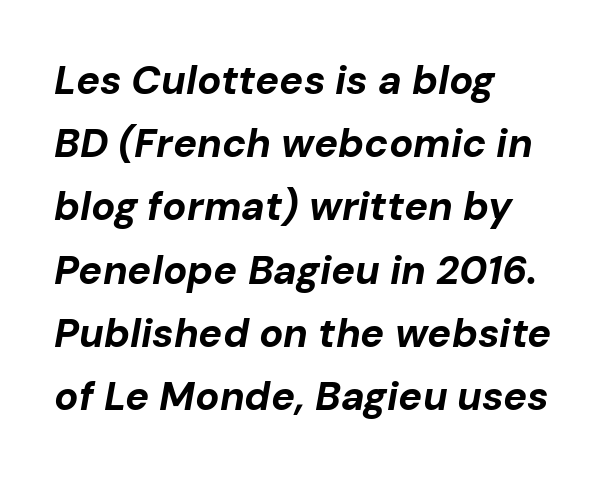
Do the characters align in a grid? No, the font is proportional. Nobody drew a line under any word here. Yep, that's italic — everything's leaning. The space between consecutive lines is moderate.
